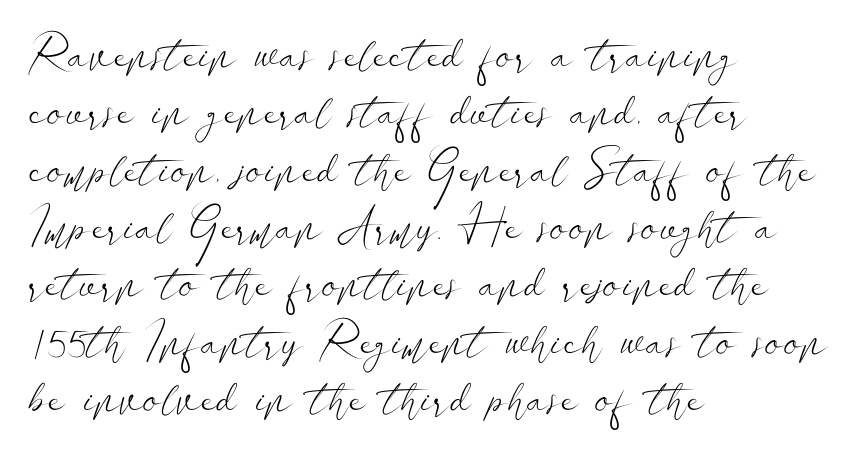
{"serif": "no", "bold": "no", "weight": "light", "width": "wide", "stroke_contrast": "low", "x_height": "small", "monospaced": "no", "underline": "no", "align": "left", "line_spacing_ratio": 1.22, "letter_spacing": "normal", "letter_spacing_em": 0.0, "glyph_px": 47}
